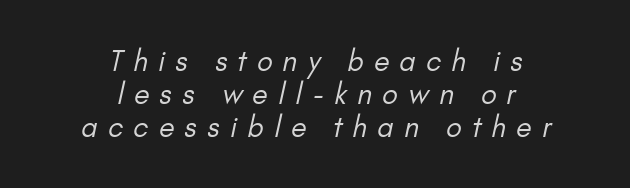
The letters advance in unequal steps, a hallmark of proportional type. The line texture is sparse and dotted thanks to wide tracking. Nothing heavy about these letters — not bold at all. The typeface chosen for these lines omits serifs. Underlining? Definitely not there.
